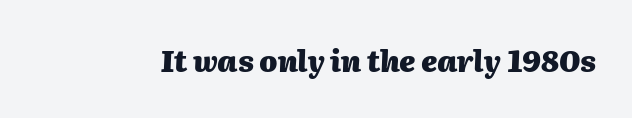
{"italic": "yes", "lean": "right", "slant_degrees": 2, "bold": "yes", "weight": "heavy", "width": "normal", "stroke_contrast": "medium", "x_height": "medium", "monospaced": "no", "underline": "no", "letter_spacing": "normal", "letter_spacing_em": 0.0, "glyph_px": 29}
